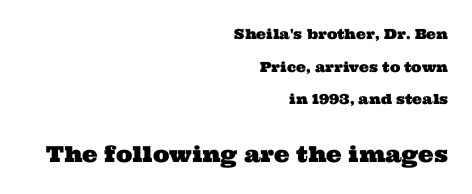
Q: Is the text underlined? A: No.
Q: How is the paragraph aligned? A: Right-aligned.
Q: Is the spacing between letters normal or unusually wide? A: Normal.
Q: Is the spacing between lines tight, normal or loose? A: Loose.
Q: Which block of text is set in a larger size, the first (top) or the second (bottom)? A: The second (bottom) one.
